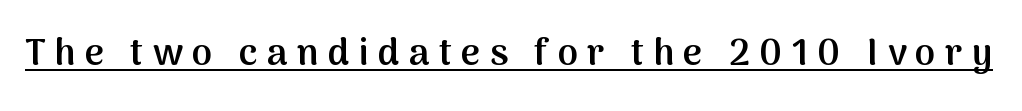
Q: Is the text bold? A: Semi-bold.
Q: Is the text italic (slanted)? A: No, it is upright.
Q: Is the typeface a serif or a sans-serif typeface? A: Sans-serif.
Q: Is the text underlined? A: Yes.
Q: Is the spacing between letters normal or unusually wide? A: Unusually wide.
Q: Width (condensed, normal, or wide)? A: Normal.
Q: Stroke contrast? A: Medium.
Q: x-height? A: Medium.
Q: Monospaced? A: No.
